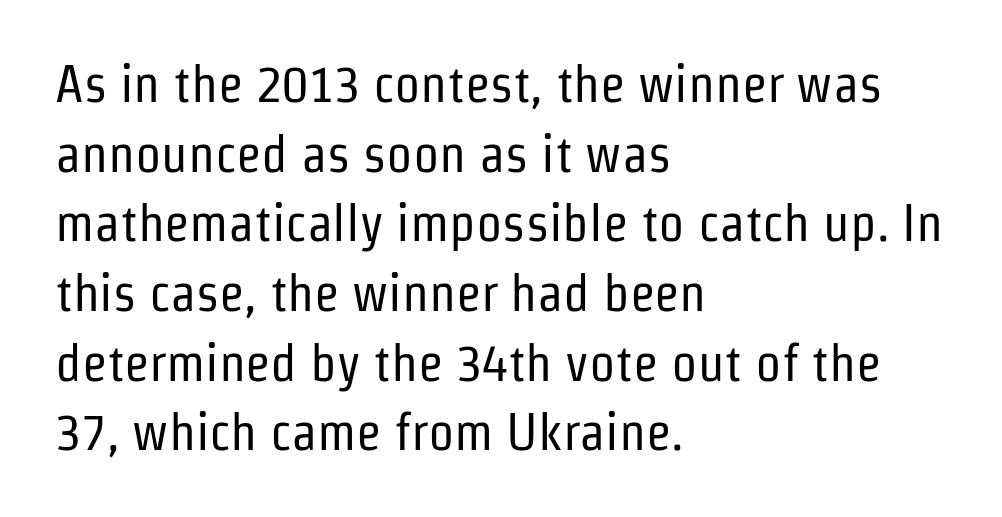
The image shows 52 px regular-weight, condensed sans-serif type, upright; set left-aligned, normal line spacing (1.34x), normal letter spacing, not underlined; low stroke contrast and a medium x-height.
